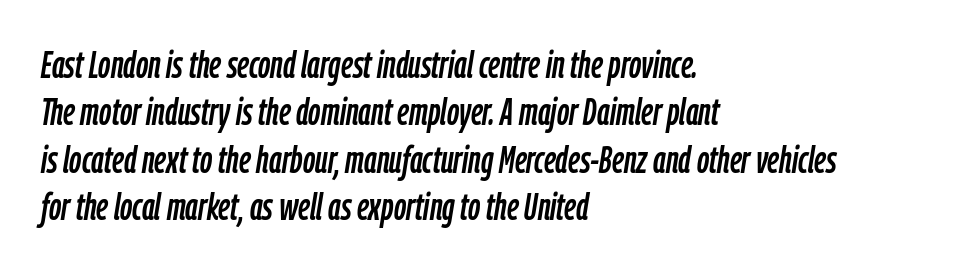
Does extra space separate the letters? No, they use regular spacing. The lines sit at an ordinary, default distance from one another. Compared with ordinary roman type, these characters are visibly tilted. Quick note: underline off.
